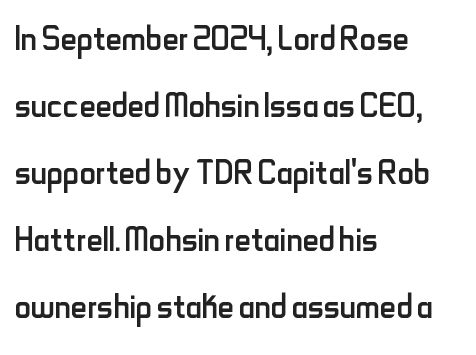
{"serif": "no", "italic": "no", "bold": "no", "weight": "regular", "width": "condensed", "stroke_contrast": "low", "x_height": "small", "monospaced": "no", "underline": "no", "align": "left", "line_spacing": "normal", "line_spacing_ratio": 1.49, "letter_spacing": "normal", "letter_spacing_em": 0.0, "glyph_px": 45}
